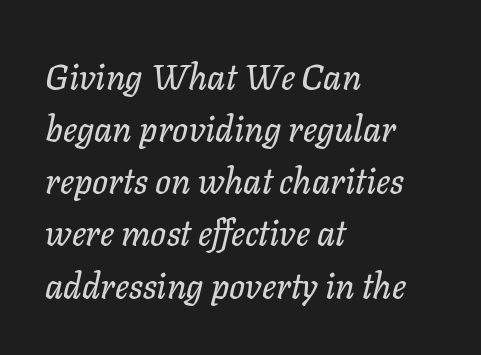
The face used here has a pronounced slope to its letters. Do the characters align in a grid? No, the font is proportional. There is no visible air inserted between adjacent glyphs. These lines are set flush left with a ragged right edge.
